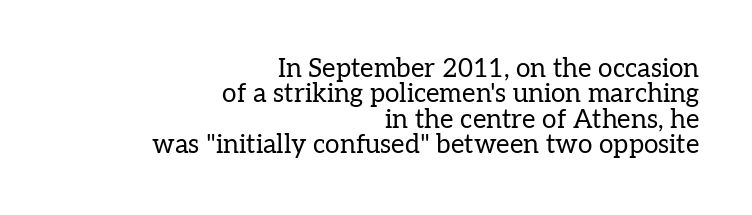
The image shows 26 px text type, upright; set right-aligned, tight line spacing (0.98x), normal letter spacing, not underlined.
